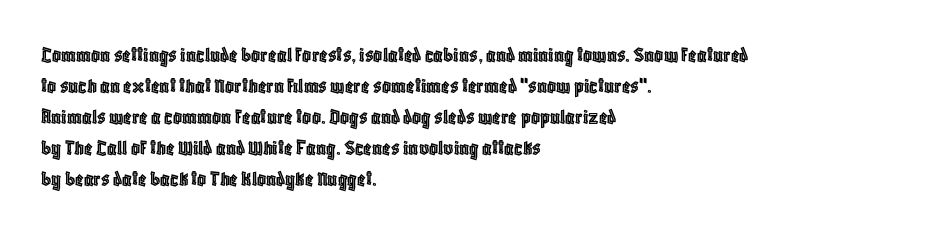
Q: Is the text italic (slanted)? A: No, it is upright.
Q: Is the text underlined? A: No.
Q: How is the paragraph aligned? A: Left-aligned.
Q: Is the spacing between letters normal or unusually wide? A: Normal.
Q: Is the spacing between lines tight, normal or loose? A: Normal.
